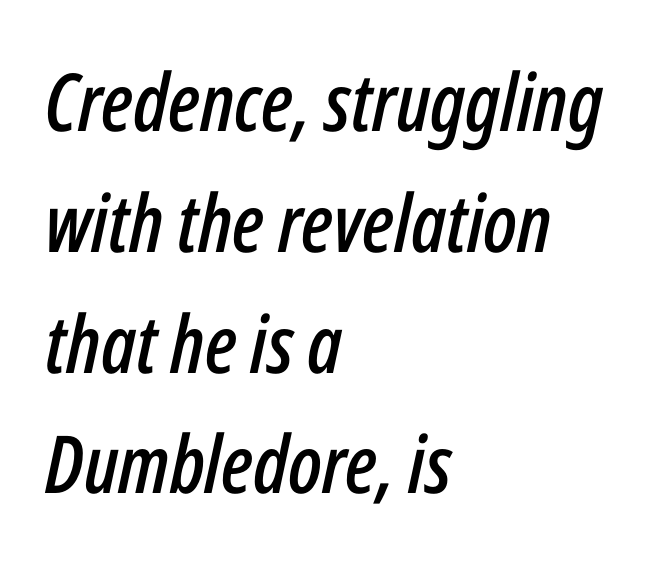
Q: Is the text italic (slanted)? A: Yes, it leans right by about 12 degrees.
Q: Is the text underlined? A: No.
Q: How is the paragraph aligned? A: Left-aligned.
Q: Is the spacing between letters normal or unusually wide? A: Normal.
Q: Is the spacing between lines tight, normal or loose? A: Normal.
Q: Width (condensed, normal, or wide)? A: Condensed.
Q: Stroke contrast? A: Low.
Q: x-height? A: Medium.
Q: Monospaced? A: No.
